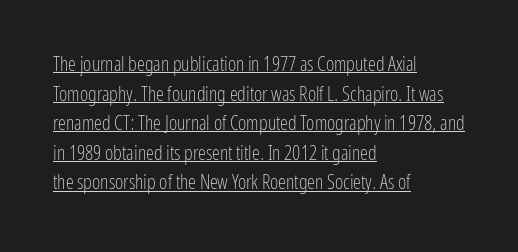
Posture: vertical. The setting favours the left margin, as ordinary paragraphs usually do. Between one letter and the next there's only the usual sliver of space. Vertically, the passage feels balanced, rows spaced as you'd expect. Is this a heavy cut? Hardly; it is regular or lighter.
